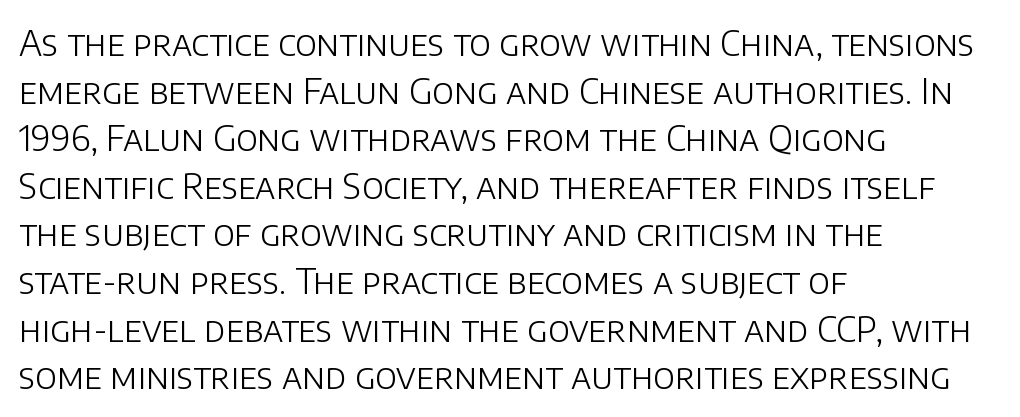
The image shows 35 px light sans-serif type, upright; set left-aligned, normal line spacing (1.36x), normal letter spacing, not underlined; low stroke contrast and a large x-height.
